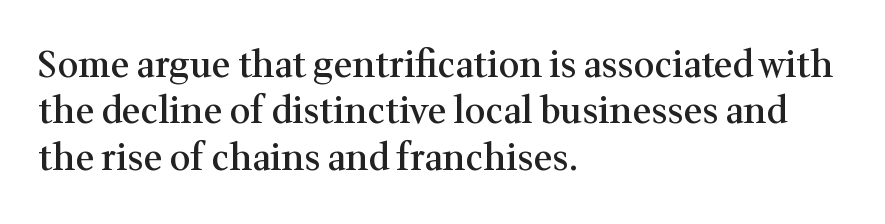
The image shows 36 px semibold serif type, upright; set left-aligned, normal line spacing (1.29x), normal letter spacing, not underlined; medium stroke contrast and a medium x-height.
